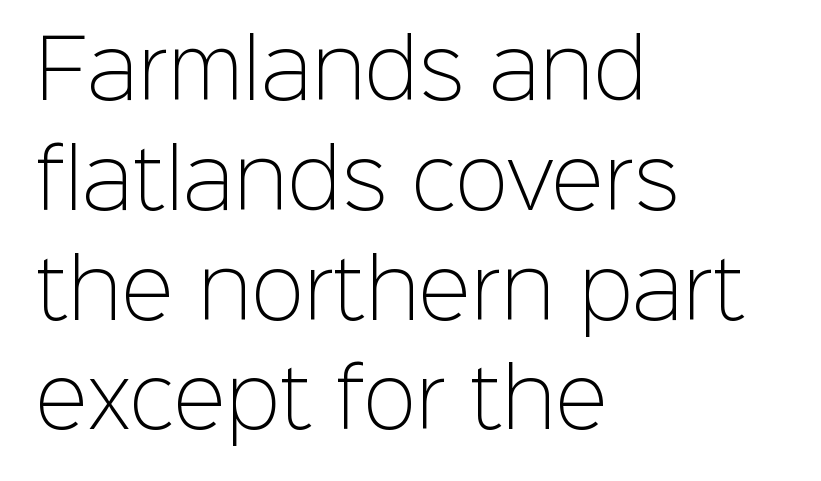
Q: Is the text bold? A: No.
Q: Is the text italic (slanted)? A: No, it is upright.
Q: Is the typeface a serif or a sans-serif typeface? A: Sans-serif.
Q: Is the text underlined? A: No.
Q: How is the paragraph aligned? A: Left-aligned.
Q: Is the spacing between letters normal or unusually wide? A: Normal.
Q: Is the spacing between lines tight, normal or loose? A: Normal.
Q: Width (condensed, normal, or wide)? A: Normal.
Q: Stroke contrast? A: Low.
Q: x-height? A: Medium.
Q: Monospaced? A: No.
